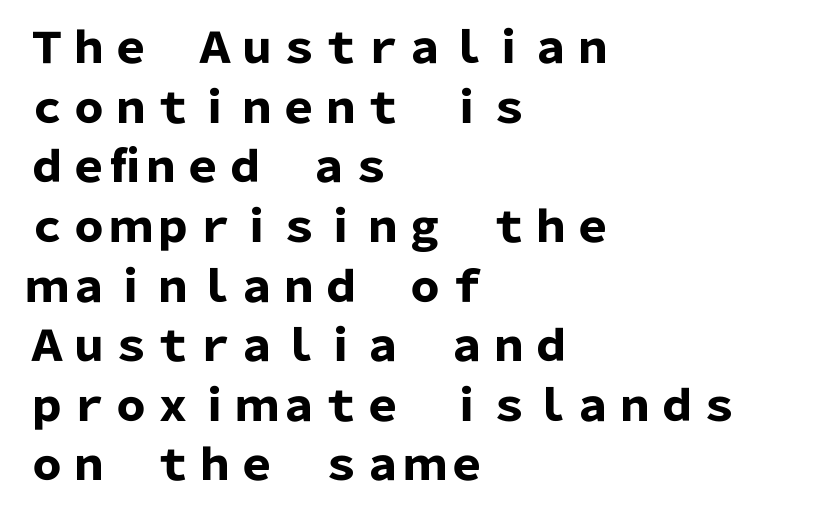
Q: Is the text bold? A: Yes.
Q: Is the text italic (slanted)? A: No, it is upright.
Q: Is the typeface a serif or a sans-serif typeface? A: Sans-serif.
Q: Is the text underlined? A: No.
Q: How is the paragraph aligned? A: Left-aligned.
Q: Is the spacing between letters normal or unusually wide? A: Normal.
Q: Is the spacing between lines tight, normal or loose? A: Normal.
Q: Width (condensed, normal, or wide)? A: Normal.
Q: Stroke contrast? A: Low.
Q: x-height? A: Medium.
Q: Monospaced? A: No.
